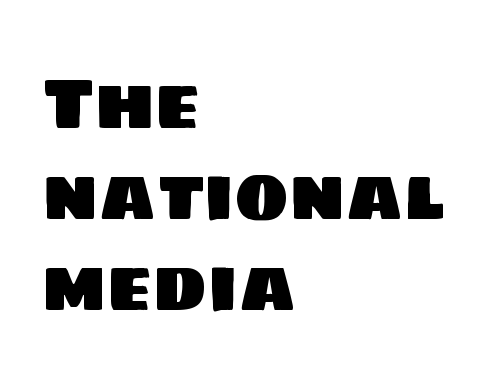
Spacing between characters is what you'd get straight out of the box. What kind of face is this? One without serifs — a sans. The passage shown is typed in a proportional face where columns would drift. Is the block centered? No — it sits flush against the left margin.
